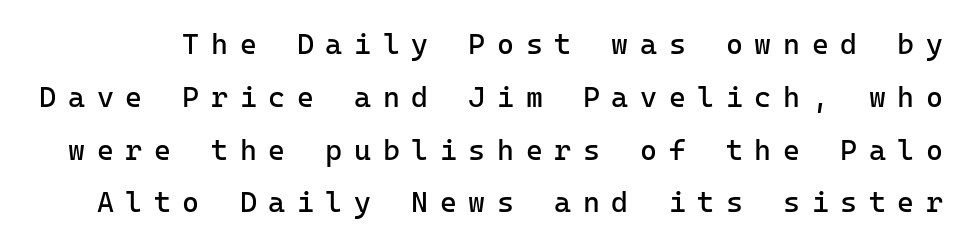
Q: Is the text bold? A: No.
Q: Is the text italic (slanted)? A: No, it is upright.
Q: Is the typeface a serif or a sans-serif typeface? A: Sans-serif.
Q: Is the text underlined? A: No.
Q: Is the spacing between letters normal or unusually wide? A: Unusually wide.
Q: Width (condensed, normal, or wide)? A: Normal.
Q: Stroke contrast? A: Low.
Q: x-height? A: Medium.
